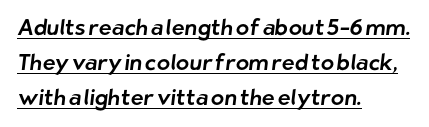
The block of text has a typical density, with ordinary space between rows. How are the letters spaced? Ordinarily, with no added tracking. Decoration check: the copy is underlined. All the whitespace from short lines collects on the right.
